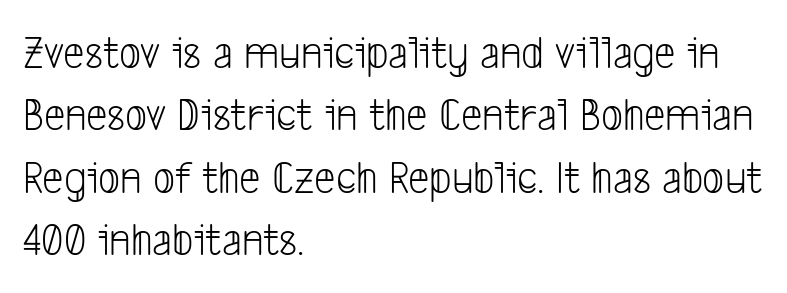
The image shows 48 px light, condensed sans-serif type; set left-aligned, normal line spacing (1.3x), normal letter spacing, not underlined; low stroke contrast and a medium x-height.
